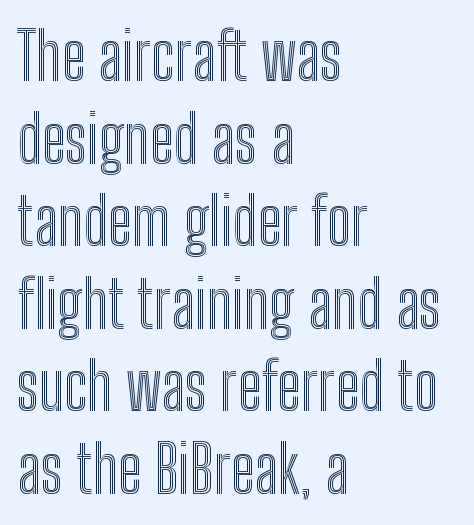
You could call the tracking neutral — neither tight nor loose. The passage shown is typed in a proportional face where columns would drift. One-word summary of the alignment: left. Quick note: interline space is typical.
